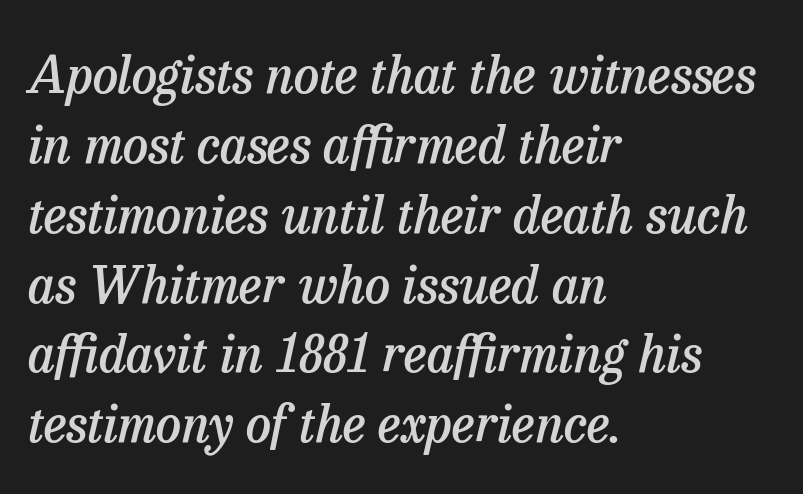
{"serif": "yes", "italic": "yes", "lean": "right", "slant_degrees": 13, "bold": "semi", "weight": "semibold", "width": "normal", "stroke_contrast": "low", "x_height": "medium", "monospaced": "no", "underline": "no", "align": "left", "line_spacing": "normal", "line_spacing_ratio": 1.37, "letter_spacing": "normal", "letter_spacing_em": 0.0, "glyph_px": 51}
